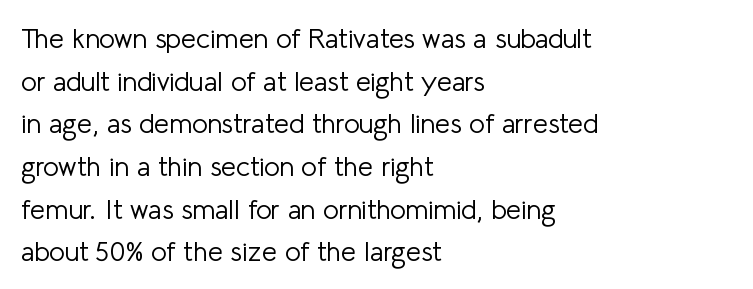
Q: Is the text bold? A: No.
Q: Is the text italic (slanted)? A: No, it is upright.
Q: Is the text underlined? A: No.
Q: How is the paragraph aligned? A: Left-aligned.
Q: Is the spacing between letters normal or unusually wide? A: Normal.
Q: Is the spacing between lines tight, normal or loose? A: Normal.
